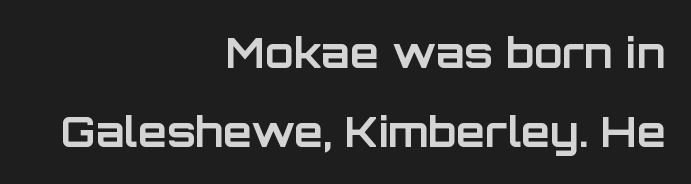
Does the type have serifs? No, each stem ends abruptly. Tall strokes in this sample are plumb rather than angled. A clean baseline with only descenders dipping below it. Weight: bold. What stands out about the letter spacing? Nothing — it is the standard amount. The rag falls on the left side of this text block.
